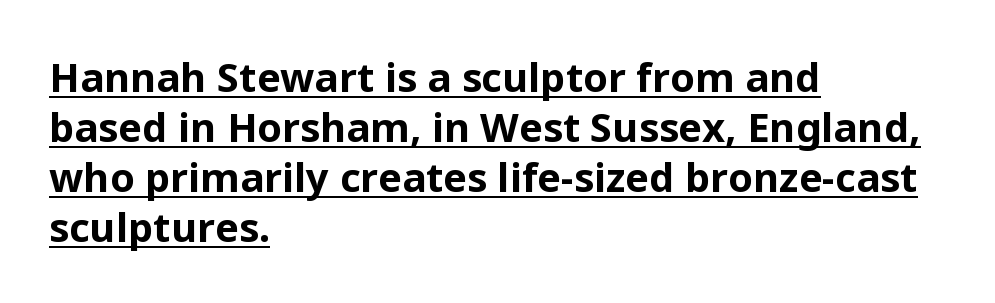
The image shows 40 px bold sans-serif type, upright; set left-aligned, normal line spacing (1.25x), normal letter spacing, underlined; low stroke contrast and a medium x-height.
